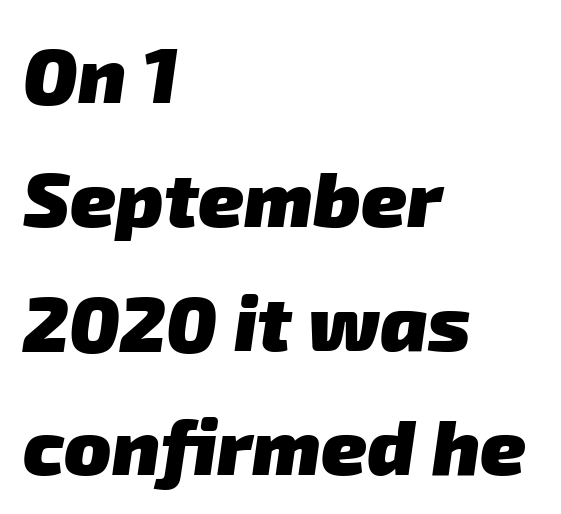
Q: Is the text bold? A: Yes.
Q: Is the typeface a serif or a sans-serif typeface? A: Sans-serif.
Q: Is the text underlined? A: No.
Q: How is the paragraph aligned? A: Left-aligned.
Q: Is the spacing between letters normal or unusually wide? A: Normal.
Q: Is the spacing between lines tight, normal or loose? A: Normal.
Q: Width (condensed, normal, or wide)? A: Normal.
Q: Stroke contrast? A: Low.
Q: x-height? A: Medium.
Q: Monospaced? A: No.
